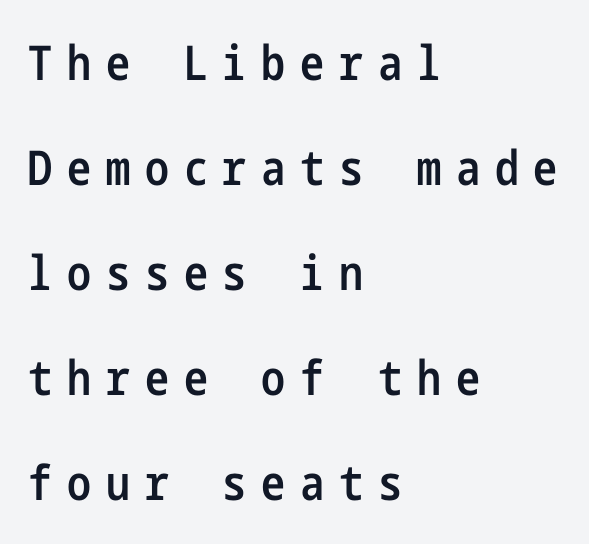
{"serif": "no", "italic": "no", "bold": "semi", "weight": "semibold", "width": "condensed", "stroke_contrast": "low", "x_height": "medium", "underline": "no", "align": "left", "line_spacing": "loose", "line_spacing_ratio": 2.19, "letter_spacing": "wide", "letter_spacing_em": 0.31, "glyph_px": 48}
